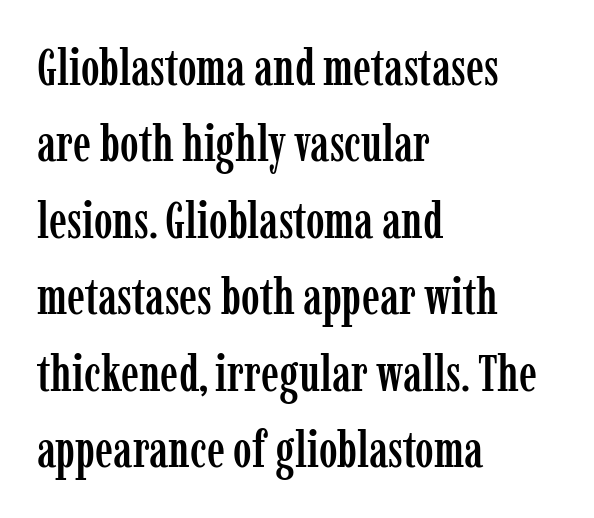
Q: Is the text italic (slanted)? A: No, it is upright.
Q: Is the typeface a serif or a sans-serif typeface? A: Serif.
Q: Is the text underlined? A: No.
Q: How is the paragraph aligned? A: Left-aligned.
Q: Is the spacing between letters normal or unusually wide? A: Normal.
Q: Is the spacing between lines tight, normal or loose? A: Normal.
Q: Width (condensed, normal, or wide)? A: Condensed.
Q: Stroke contrast? A: Low.
Q: x-height? A: Medium.
Q: Monospaced? A: No.
